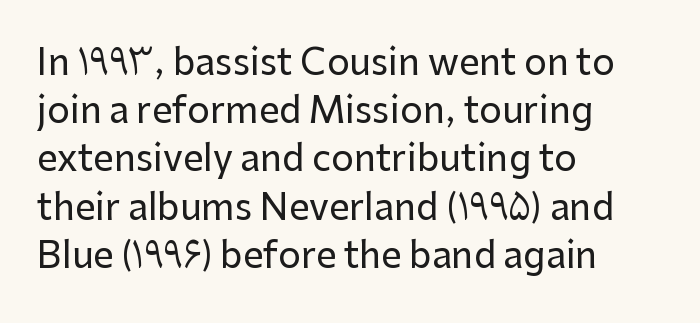
Quick note: not italic, upright. Grotesque or geometric, the face here clearly has no serifs. Lines of text with bare space underneath. Leading matches the norm, producing a regular column. Varying glyph widths throughout — classic text-font behaviour. Does the copy run flush right? No — it runs flush left.
